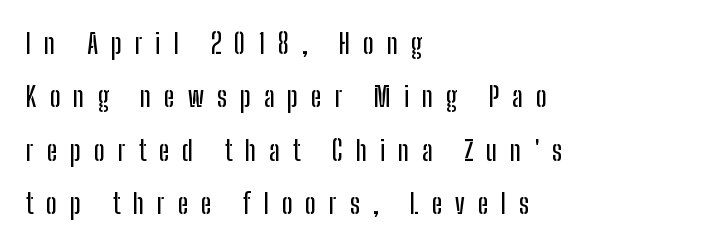
{"serif": "no", "italic": "no", "width": "condensed", "stroke_contrast": "low", "x_height": "medium", "monospaced": "no", "underline": "no", "align": "left", "line_spacing": "loose", "line_spacing_ratio": 1.91, "letter_spacing": "wide", "letter_spacing_em": 0.46, "glyph_px": 28}
